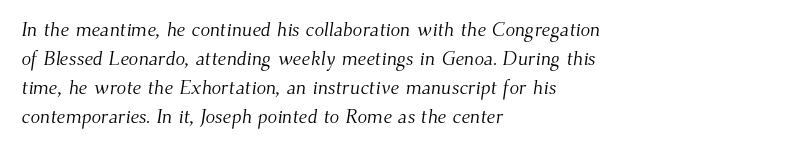
This is not heavy type; no bold has been used. The rag falls on the right side of this text block. Descenders hang freely into open space. What's the leading like? Ordinary, nothing unusual. Is the letter spacing exaggerated? No — it looks like the ordinary default.
